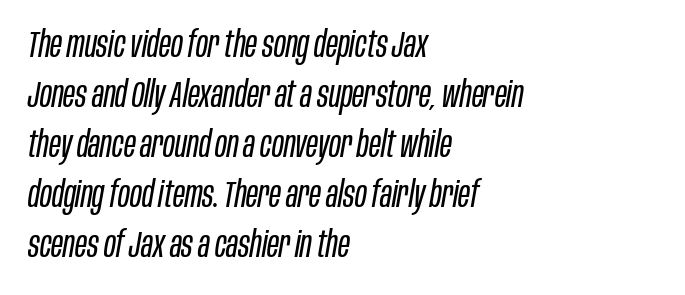
The image shows 36 px regular-weight, condensed type, italic (leaning right); set left-aligned, normal line spacing (1.39x), normal letter spacing, not underlined; low stroke contrast and a large x-height.
